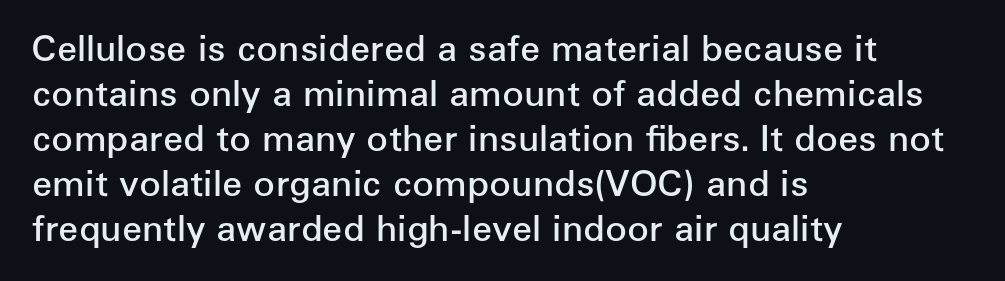
The image shows 36 px semibold sans-serif type, upright; set left-aligned, normal line spacing (1.25x), normal letter spacing, not underlined; low stroke contrast and a medium x-height.
